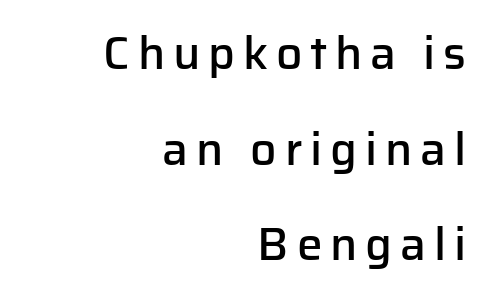
Q: Is the text bold? A: Semi-bold.
Q: Is the text italic (slanted)? A: No, it is upright.
Q: Is the typeface a serif or a sans-serif typeface? A: Sans-serif.
Q: Is the text underlined? A: No.
Q: How is the paragraph aligned? A: Right-aligned.
Q: Is the spacing between lines tight, normal or loose? A: Loose.
Q: Width (condensed, normal, or wide)? A: Normal.
Q: Stroke contrast? A: Low.
Q: x-height? A: Medium.
Q: Monospaced? A: No.
